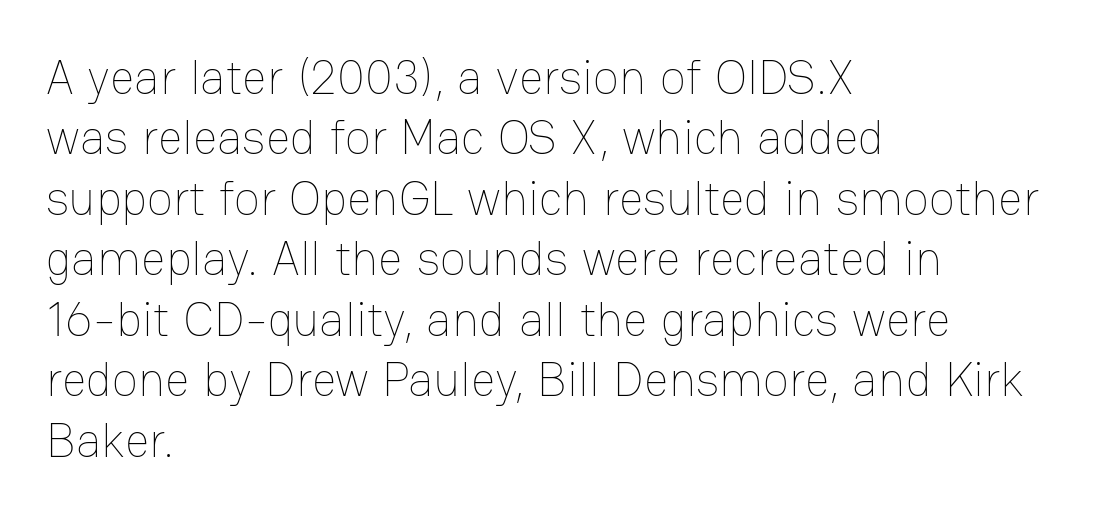
Glance below the letters and you will spot only blank space. The block of text has a typical density, with ordinary space between rows. Compared with a typical body face, this is equally light or lighter still. Look at the tracking — it's just the regular setting, nothing added.
